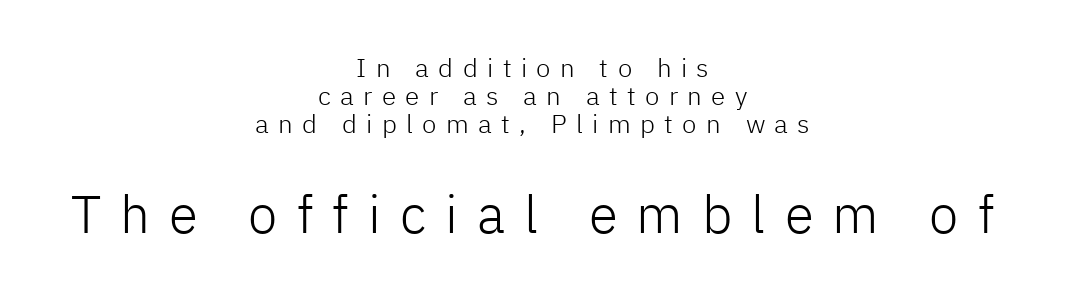
Students, note that the glyphs here are deliberately spaced far apart. Interline gaps are noticeably narrow in this sample. These lines stack symmetrically, like a column narrowing and widening about its center. Nothing sits at the stroke ends, so this counts as sans-serif.
